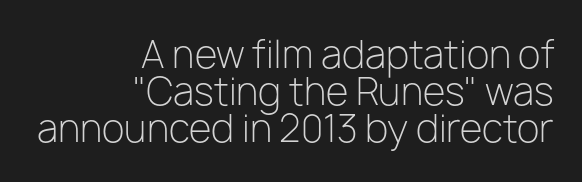
Each letter keeps its own natural width here, so spacing adapts to shape. The axis of the letterforms is exactly vertical. One glance says dense: line gaps are narrower than usual. The weight tops out at a normal text grade.
